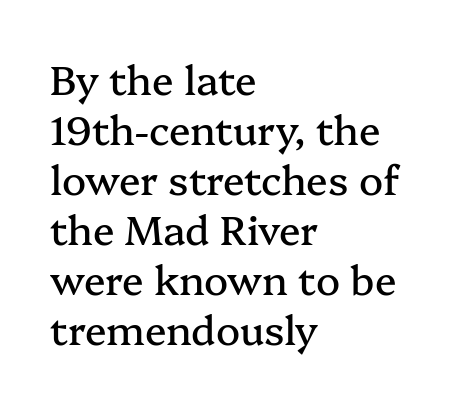
Normally led — the rows are evenly, conventionally spaced. This sample uses plain, unmodified letter spacing. Decoration check: the copy has no underline. Visually the block forms a straight wall on the left and a jagged coastline on the right. The letters carry serifs — small finishing strokes at the ends of their stems. The specimen reads as upright at a glance.
